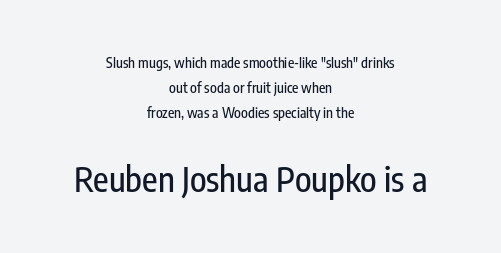
The passage is arranged like a title page — every line centered. The rendering shows plain stroke endings on the letterforms — a sans-serif design. Check under the words: just untouched page. The passage shown is typed in a proportional face where columns would drift. You could call the tracking neutral — neither tight nor loose. These lines were composed using upright roman letters.
